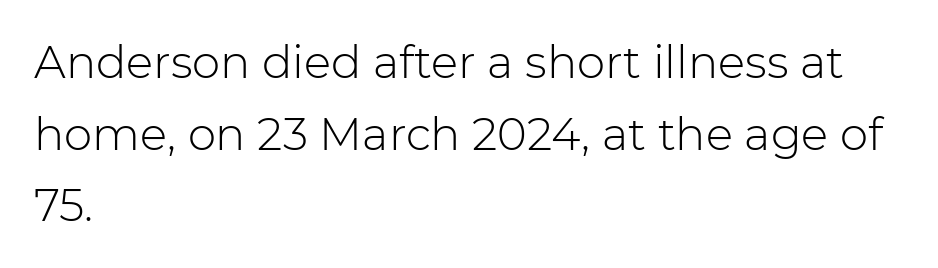
Q: Is the text bold? A: No.
Q: Is the text italic (slanted)? A: No, it is upright.
Q: Is the typeface a serif or a sans-serif typeface? A: Sans-serif.
Q: Is the text underlined? A: No.
Q: How is the paragraph aligned? A: Left-aligned.
Q: Is the spacing between letters normal or unusually wide? A: Normal.
Q: Is the spacing between lines tight, normal or loose? A: Normal.
Q: Width (condensed, normal, or wide)? A: Normal.
Q: Stroke contrast? A: Low.
Q: x-height? A: Medium.
Q: Monospaced? A: No.
